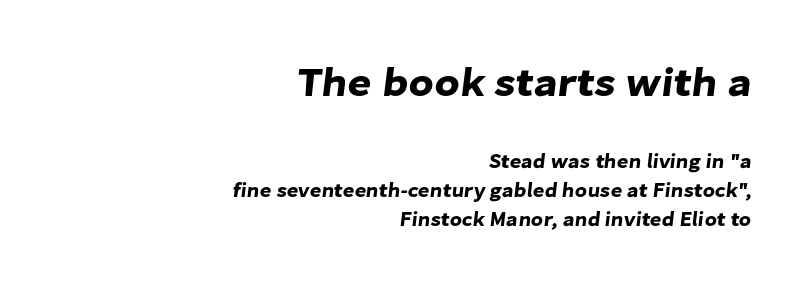
The image shows 41 px sans-serif type; set right-aligned, normal line spacing (1.46x), normal letter spacing, not underlined; the first (top) block is 2.05x larger; low stroke contrast and a medium x-height.
